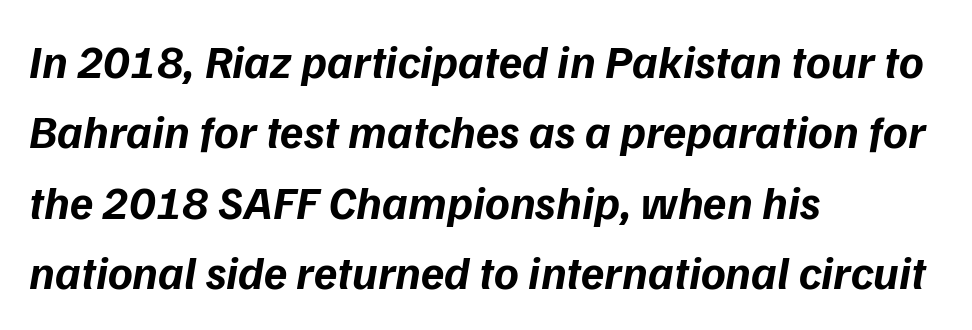
Clear beneath every line of the passage. The typeface chosen for these lines omits serifs. Look at the tracking — it's just the regular setting, nothing added. Do the characters align in a grid? No, the font is proportional. The rendering anchors every line to the left-hand side. Bold? Absolutely — the strokes are thick and heavy.
